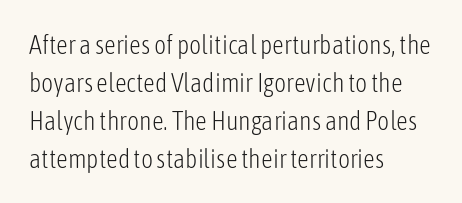
The image shows 26 px text type, upright; set left-aligned, normal line spacing (1.46x), normal letter spacing, not underlined.
